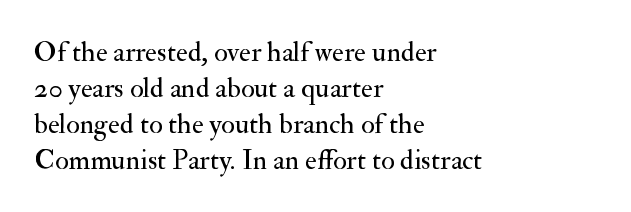
The image shows 28 px regular-weight serif type, upright; set left-aligned, normal line spacing (1.28x), normal letter spacing, not underlined; medium stroke contrast and a small x-height.
